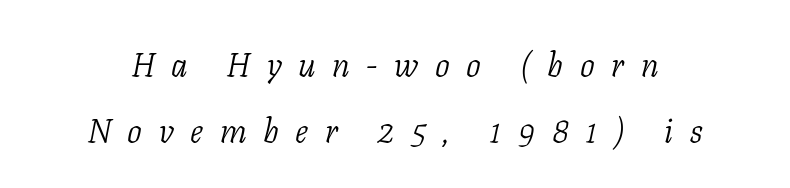
Q: Is the text bold? A: No.
Q: Is the text italic (slanted)? A: Yes, it leans right by about 11 degrees.
Q: Is the typeface a serif or a sans-serif typeface? A: Serif.
Q: Is the text underlined? A: No.
Q: Is the spacing between letters normal or unusually wide? A: Unusually wide.
Q: Is the spacing between lines tight, normal or loose? A: Loose.
Q: Width (condensed, normal, or wide)? A: Normal.
Q: Stroke contrast? A: Low.
Q: x-height? A: Medium.
Q: Monospaced? A: No.
